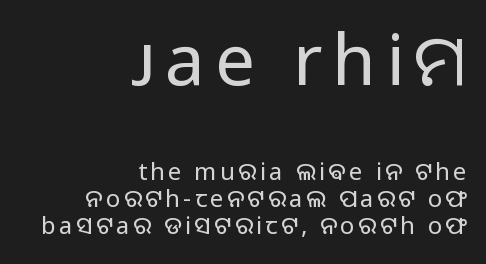
{"serif": "no", "italic": "no", "bold": "no", "weight": "regular", "width": "normal", "stroke_contrast": "low", "x_height": "medium", "monospaced": "no", "underline": "no", "align": "right", "line_spacing": "tight", "line_spacing_ratio": 1.14, "larger_block": "first", "size_ratio": 2.96, "glyph_px": 71}
